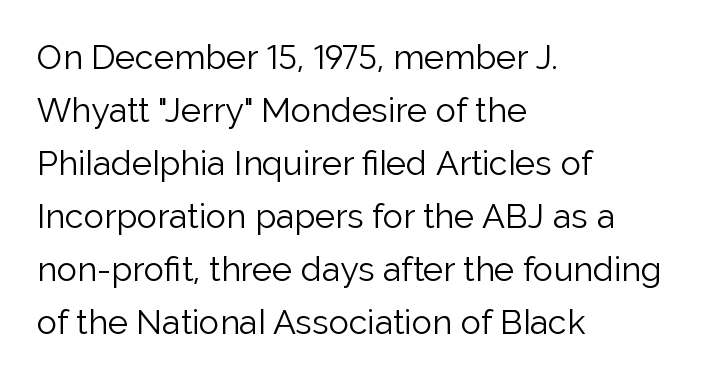
The image shows 34 px light sans-serif type, upright; set left-aligned, normal line spacing (1.56x), normal letter spacing, not underlined; low stroke contrast and a medium x-height.
